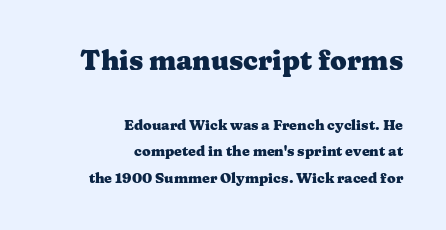
Which chunk is bigger? The first one — the top block dwarfs the bottom. These lines were composed using upright roman letters. Nobody drew a line under any word here. Which margin do the lines hug? The right one — the left edge is uneven. The type is set solid horizontally, with unmodified tracking.
